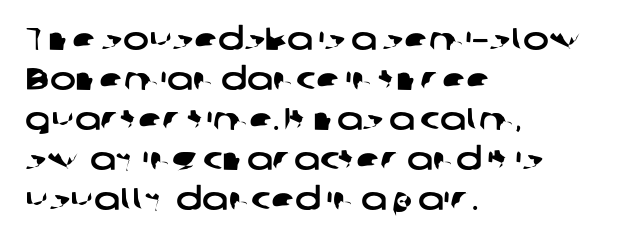
The image shows 31 px wide sans-serif type; set left-aligned, normal line spacing (1.29x), normal letter spacing, not underlined; low stroke contrast and a medium x-height.
